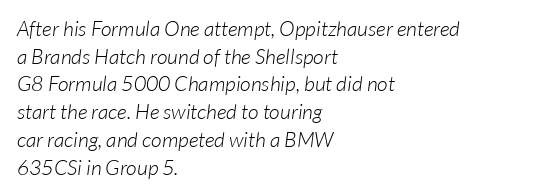
The image shows 21 px text type; set left-aligned, normal line spacing (1.32x), normal letter spacing, not underlined.
